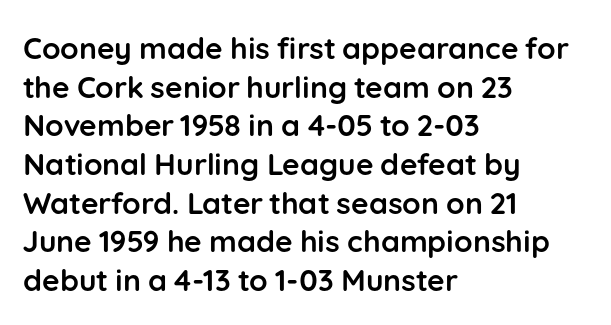
The rendering anchors every line to the left-hand side. Classification — sans serif. This rendering leaves character spacing at its baseline value. Emphasis by weight is at full strength: bold. The lettering stays uniformly vertical, giving the passage a roman look.
